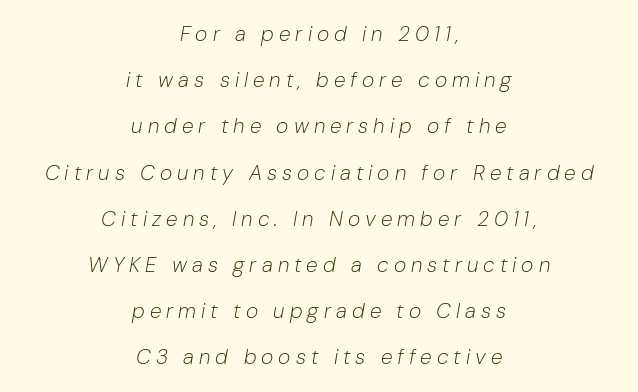
The image shows 21 px text type, italic (leaning right); set centered, loose line spacing (2.2x), unusually wide letter spacing (+0.24 em), not underlined.
